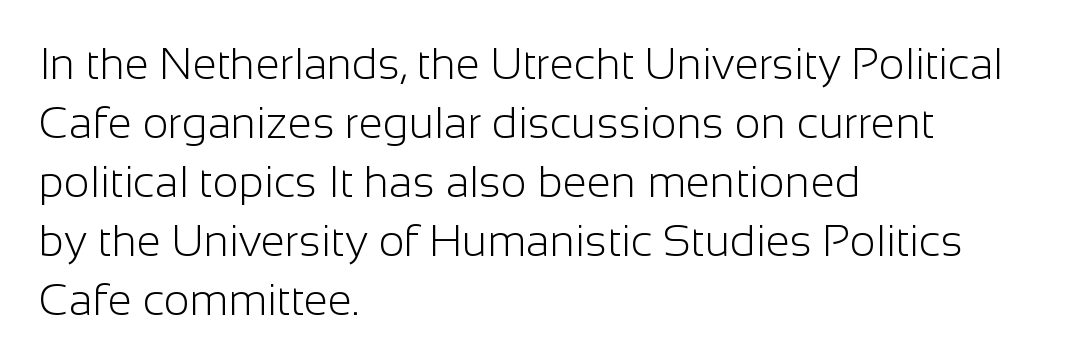
Character widths vary here, with narrow letters taking less room than wide ones. Ink coverage per letter is moderate at most. Typeset ragged right — the left edge is the straight one. Upright lettering throughout.
